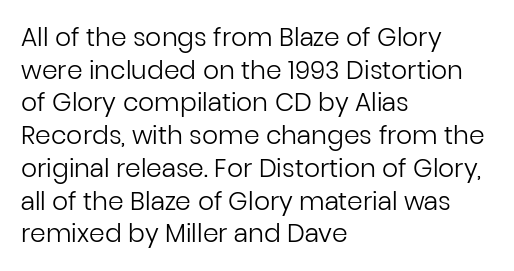
The image shows 25 px text type, upright; set left-aligned, normal line spacing (1.31x), normal letter spacing, not underlined.
